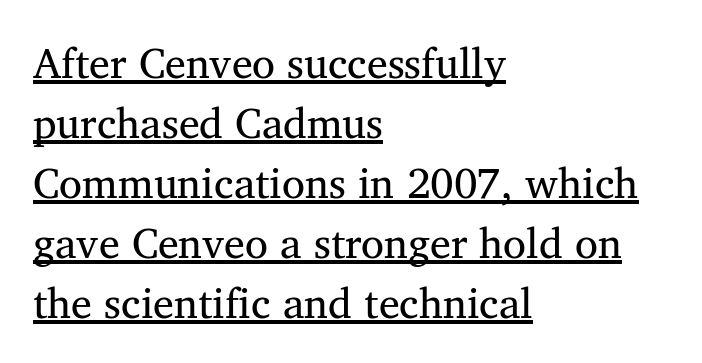
Leading: standard. The weight tops out at a normal text grade. Decoration check: the copy is underlined. Horizontal alignment here is leftward, the default for most running prose. The horizontal fit of the characters is conventional and even. Font category for this specimen: serif.
